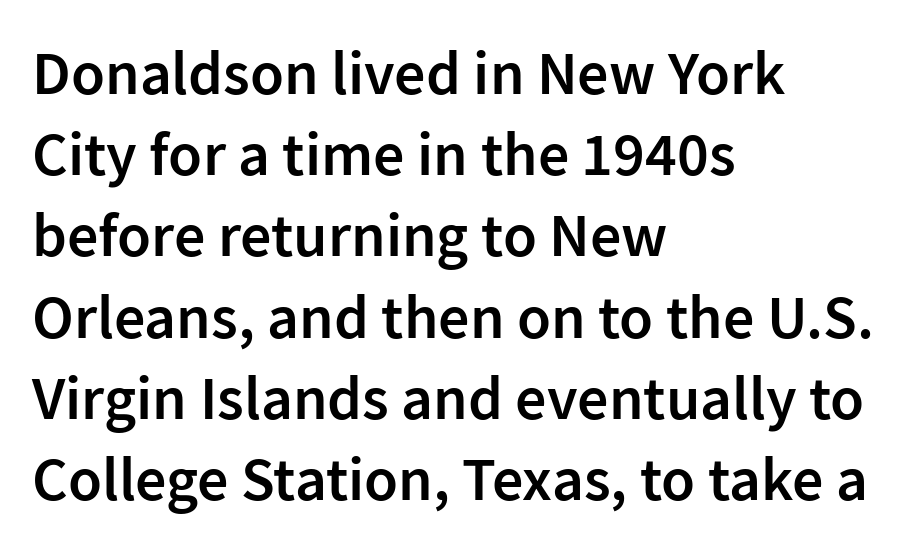
Q: Is the text bold? A: Semi-bold.
Q: Is the text italic (slanted)? A: No, it is upright.
Q: Is the typeface a serif or a sans-serif typeface? A: Sans-serif.
Q: Is the text underlined? A: No.
Q: How is the paragraph aligned? A: Left-aligned.
Q: Is the spacing between letters normal or unusually wide? A: Normal.
Q: Is the spacing between lines tight, normal or loose? A: Normal.
Q: Width (condensed, normal, or wide)? A: Normal.
Q: Stroke contrast? A: Low.
Q: x-height? A: Medium.
Q: Monospaced? A: No.
